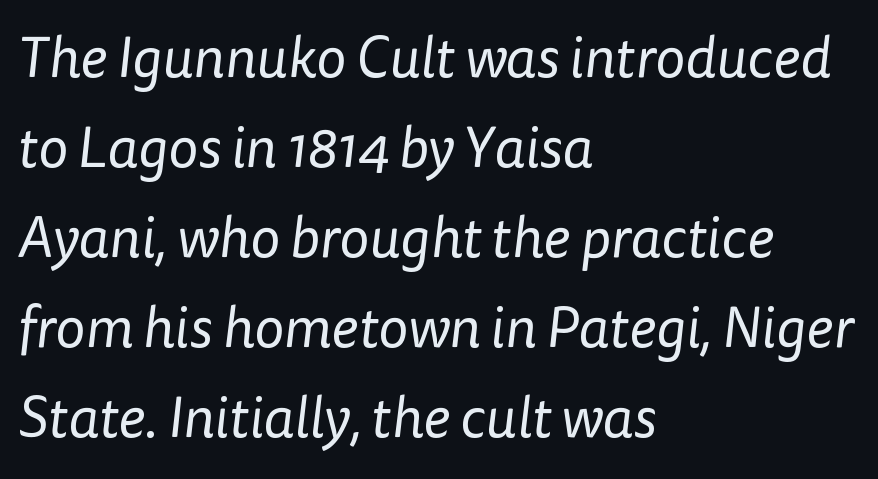
The type family on display is of the sans-serif kind. What stands out about the letter spacing? Nothing — it is the standard amount. The string is rendered with underlining switched off. You could not count columns in this text — the font is proportionally spaced. Bold? No — there's no thickening of the strokes.
